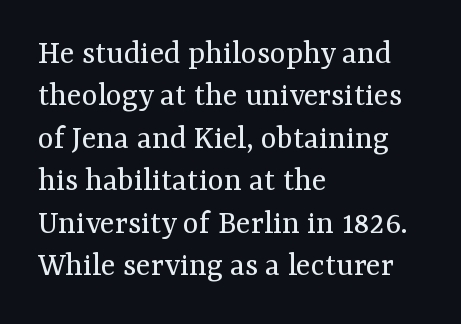
The image shows 34 px regular-weight serif type, upright; set left-aligned, normal line spacing (1.25x), normal letter spacing, not underlined; medium stroke contrast and a medium x-height.
